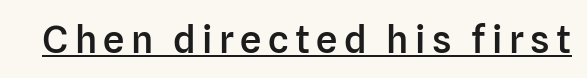
The image shows 38 px semibold sans-serif type, upright; set underlined; low stroke contrast and a medium x-height.
